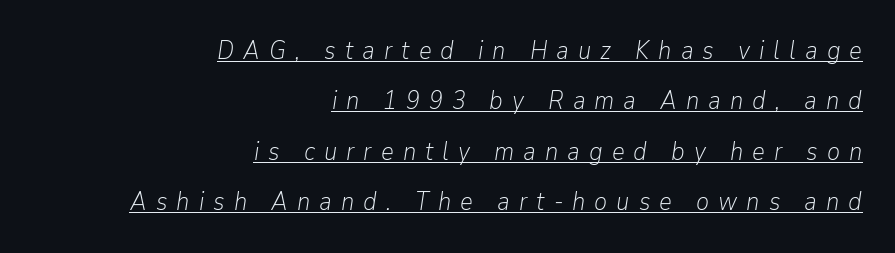
Tracking value appears strongly positive — letters spread wide. Interline gaps are noticeably wide in this sample. The passage shown is not bold in any degree. Every row of glyphs terminates at an identical x-position on the right.
